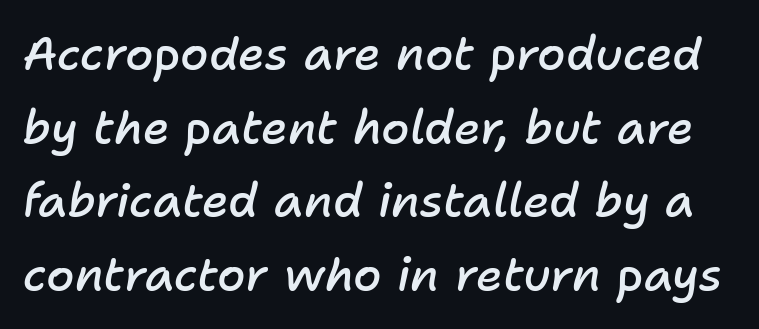
The image shows 46 px semibold type, italic (leaning right); set normal line spacing (1.6x), normal letter spacing, not underlined; low stroke contrast and a medium x-height.
